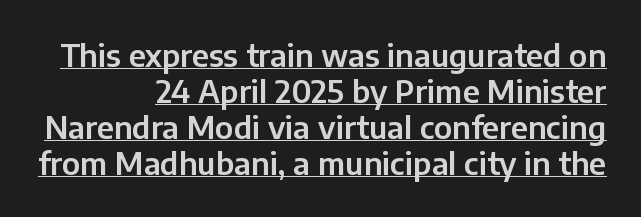
The image shows 31 px sans-serif type, upright; set right-aligned, line spacing 1.16x, normal letter spacing, underlined; low stroke contrast and a medium x-height.
